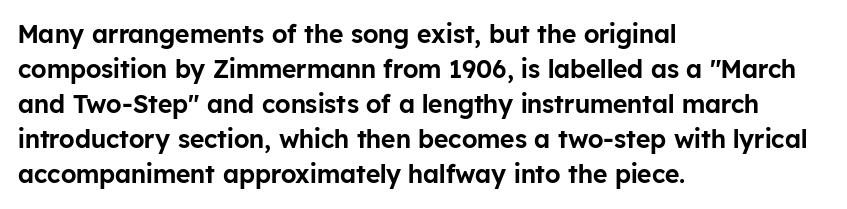
The rendering uses a moderate line-height, typical for paragraphs. A typesetter would call this zero additional tracking. Teacher's note: observe the even left margin — that is flush-left alignment. The string is rendered with underlining switched off. Posture: straight, roman, zero tilt.
